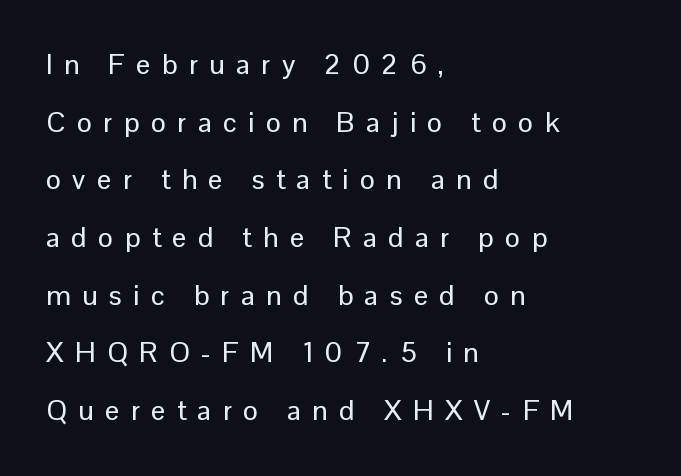
{"serif": "no", "italic": "no", "width": "normal", "stroke_contrast": "low", "x_height": "medium", "monospaced": "no", "underline": "no", "align": "left", "line_spacing": "loose", "line_spacing_ratio": 2.06, "letter_spacing": "wide", "letter_spacing_em": 0.41, "glyph_px": 28}
